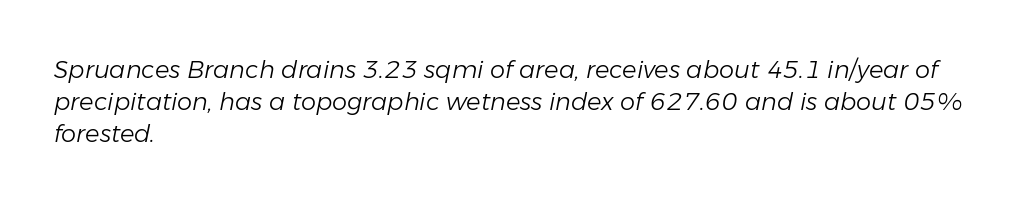
{"italic": "yes", "lean": "right", "slant_degrees": 11, "bold": "no", "underline": "no", "align": "left", "line_spacing": "normal", "line_spacing_ratio": 1.33, "letter_spacing": "normal", "letter_spacing_em": 0.0, "glyph_px": 24}
